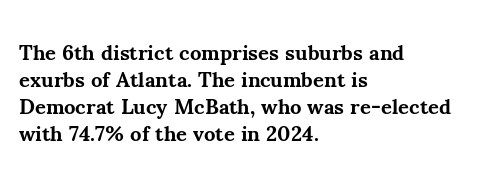
{"italic": "no", "bold": "yes", "underline": "no", "align": "left", "line_spacing": "normal", "line_spacing_ratio": 1.28, "letter_spacing": "normal", "letter_spacing_em": 0.0, "glyph_px": 21}
